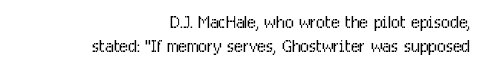
A typesetter would call this leading minimal, almost set solid. Honestly, there is no underline to notice here at all. On a weight scale, this lands at 450 or below. The letters sit at their default tracking, neither squeezed nor spread. Italic: no, the glyphs are upright roman.
